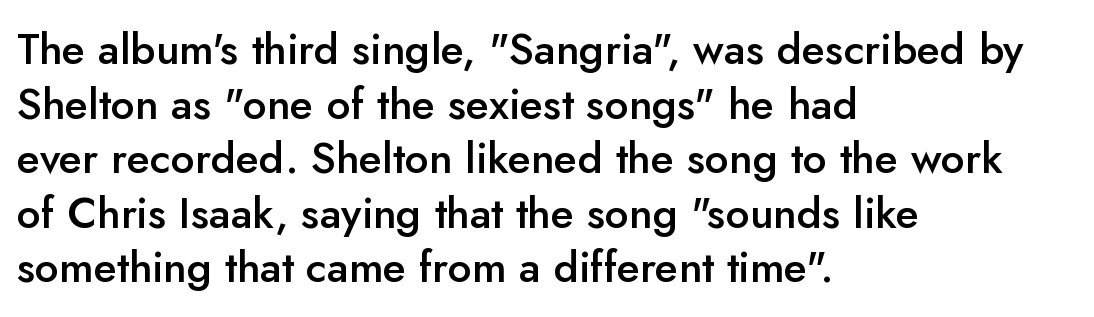
Q: Is the text bold? A: Semi-bold.
Q: Is the text italic (slanted)? A: No, it is upright.
Q: Is the typeface a serif or a sans-serif typeface? A: Sans-serif.
Q: Is the text underlined? A: No.
Q: How is the paragraph aligned? A: Left-aligned.
Q: Is the spacing between letters normal or unusually wide? A: Normal.
Q: Is the spacing between lines tight, normal or loose? A: Normal.
Q: Width (condensed, normal, or wide)? A: Normal.
Q: Stroke contrast? A: Low.
Q: x-height? A: Small.
Q: Monospaced? A: No.
